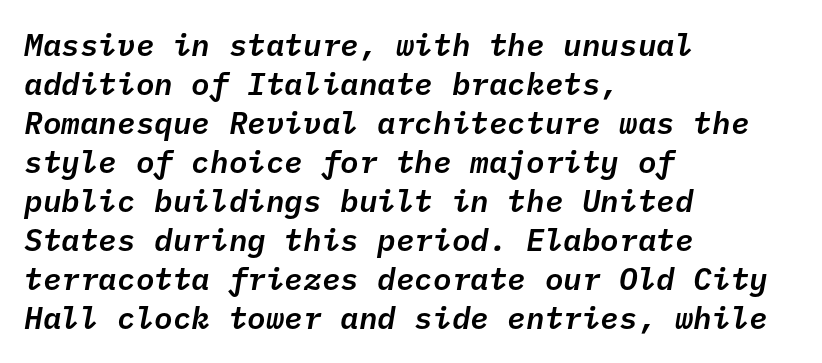
Q: Is the text italic (slanted)? A: Yes, it leans right by about 10 degrees.
Q: Is the text underlined? A: No.
Q: How is the paragraph aligned? A: Left-aligned.
Q: Is the spacing between letters normal or unusually wide? A: Normal.
Q: Is the spacing between lines tight, normal or loose? A: Normal.
Q: Width (condensed, normal, or wide)? A: Normal.
Q: Stroke contrast? A: Low.
Q: x-height? A: Medium.
Q: Monospaced? A: Yes.
